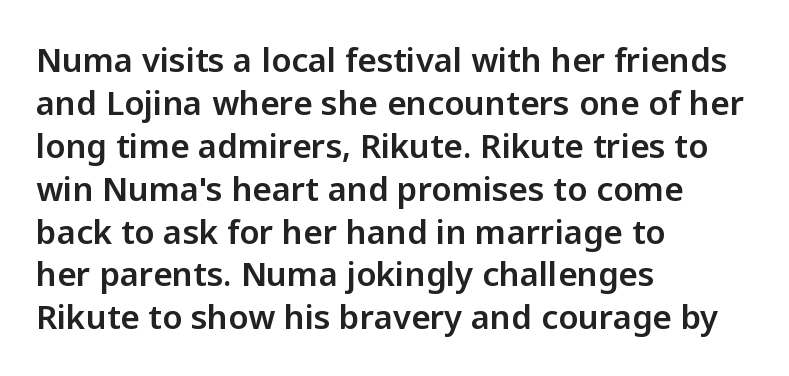
The image shows 33 px sans-serif type, upright; set left-aligned, normal line spacing (1.3x), normal letter spacing, not underlined; low stroke contrast and a medium x-height.
